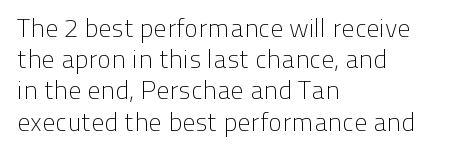
The image shows 26 px text type, upright; set left-aligned, line spacing 1.2x, normal letter spacing, not underlined.
